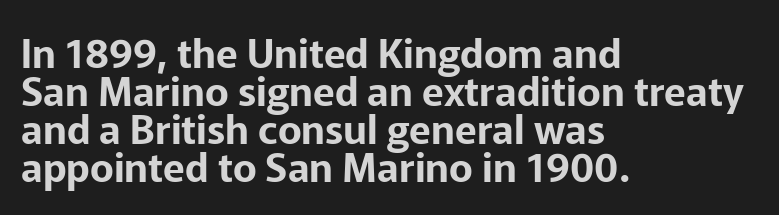
Q: Is the text italic (slanted)? A: No, it is upright.
Q: Is the typeface a serif or a sans-serif typeface? A: Sans-serif.
Q: Is the text underlined? A: No.
Q: How is the paragraph aligned? A: Left-aligned.
Q: Is the spacing between letters normal or unusually wide? A: Normal.
Q: Is the spacing between lines tight, normal or loose? A: Tight.
Q: Width (condensed, normal, or wide)? A: Normal.
Q: Stroke contrast? A: Low.
Q: x-height? A: Medium.
Q: Monospaced? A: No.
